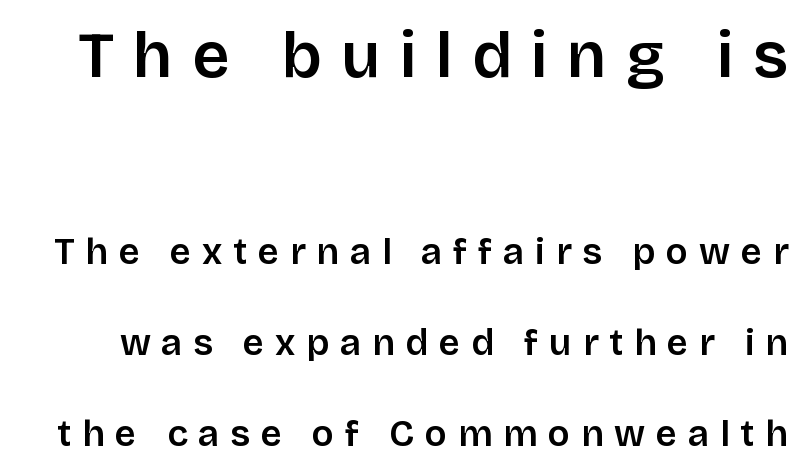
Proportional: the letters do not fall into vertical columns. Does the leading feel generous? Absolutely, it's lavish. Does the lettering tilt? It doesn't — this is upright. Font category for this specimen: sans-serif.
